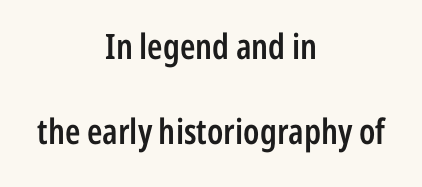
{"serif": "no", "italic": "no", "bold": "semi", "weight": "semibold", "width": "condensed", "stroke_contrast": "low", "x_height": "medium", "monospaced": "no", "underline": "no", "align": "center", "line_spacing": "loose", "line_spacing_ratio": 2.44, "letter_spacing": "normal", "letter_spacing_em": 0.0, "glyph_px": 35}
